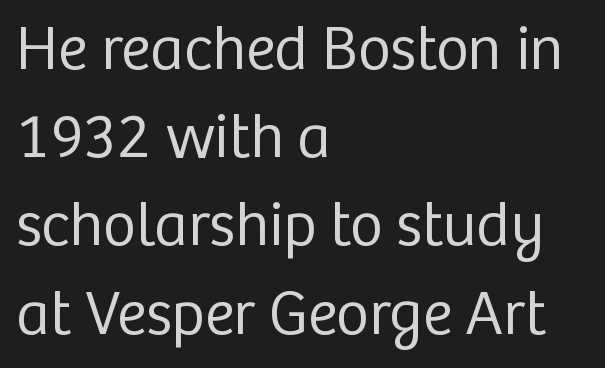
The image shows 63 px regular-weight sans-serif type, upright; set left-aligned, normal line spacing (1.4x), normal letter spacing, not underlined; low stroke contrast and a medium x-height.
